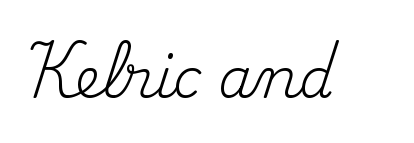
These glyphs show unthickened strokes, regular width or finer. Glyph-to-glyph distance matches everyday printed text. Here the designer chose a conventional face with non-uniform glyph widths. Decoration check: the copy has no underline. You can tell from the footed stems that serif type was used.
